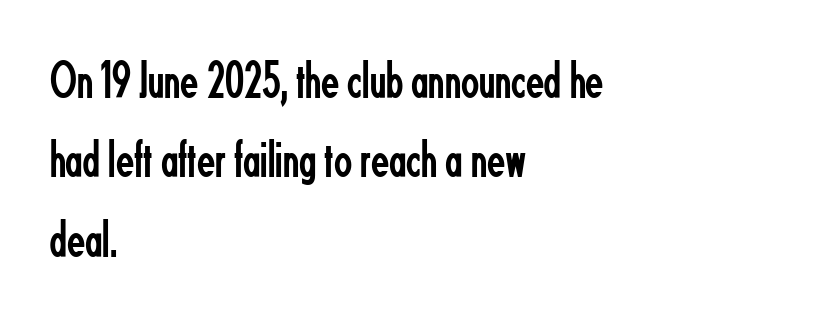
{"serif": "no", "italic": "no", "bold": "no", "weight": "regular", "width": "condensed", "stroke_contrast": "low", "x_height": "small", "monospaced": "no", "underline": "no", "align": "left", "line_spacing": "normal", "line_spacing_ratio": 1.5, "letter_spacing": "normal", "letter_spacing_em": 0.0, "glyph_px": 53}
